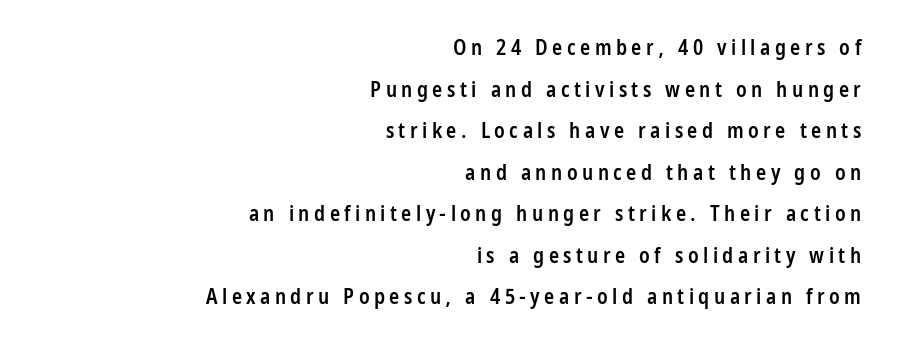
Each new line begins a long way beneath the previous one. The type sits square on the baseline with zero lean. Plain, unruled lines of type. The paragraph has a hard right edge and a soft left edge. Inter-character spacing is expanded well beyond the font's built-in metrics.
